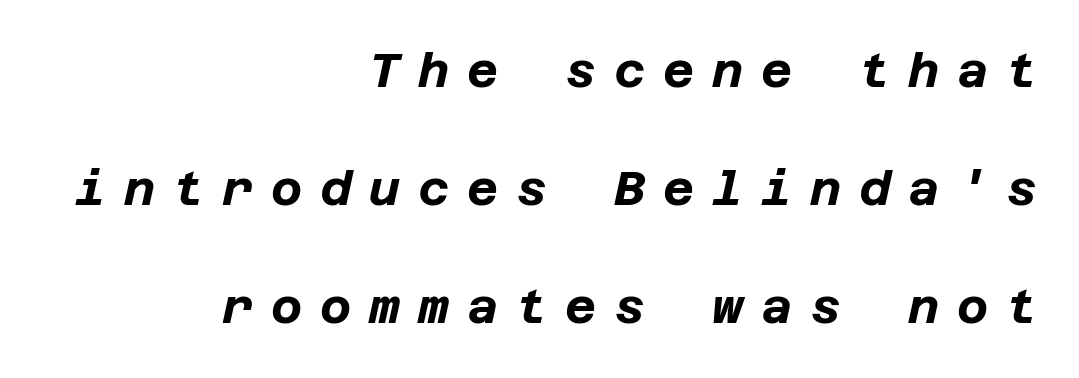
{"italic": "yes", "lean": "right", "slant_degrees": 12, "bold": "yes", "weight": "bold", "width": "normal", "stroke_contrast": "low", "x_height": "large", "underline": "no", "align": "right", "line_spacing": "loose", "line_spacing_ratio": 2.46, "letter_spacing": "wide", "letter_spacing_em": 0.37, "glyph_px": 48}
